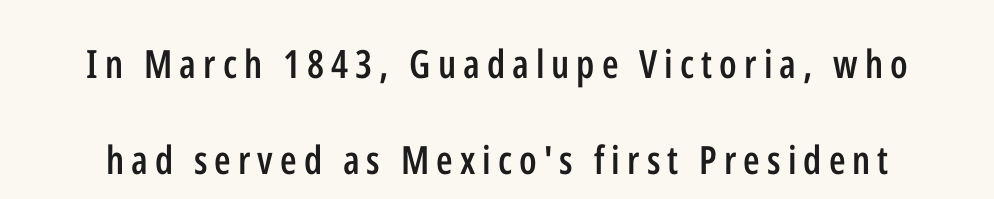
Q: Is the text bold? A: Semi-bold.
Q: Is the text italic (slanted)? A: No, it is upright.
Q: Is the typeface a serif or a sans-serif typeface? A: Sans-serif.
Q: Is the text underlined? A: No.
Q: Is the spacing between lines tight, normal or loose? A: Loose.
Q: Width (condensed, normal, or wide)? A: Condensed.
Q: Stroke contrast? A: Low.
Q: x-height? A: Medium.
Q: Monospaced? A: No.
